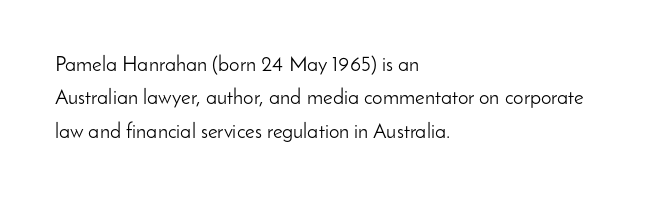
How would I describe the line gaps? Plain and ordinary. Weight: in the light-to-regular range. The type is set solid horizontally, with unmodified tracking. The lines are quadded left.
